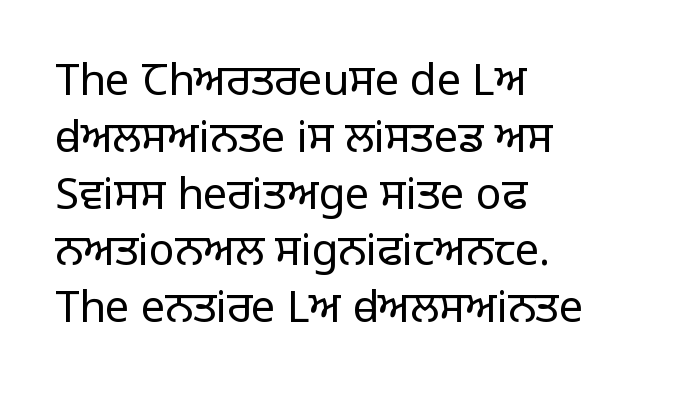
{"serif": "no", "italic": "no", "bold": "no", "weight": "regular", "width": "normal", "stroke_contrast": "low", "x_height": "large", "monospaced": "no", "underline": "no", "align": "left", "line_spacing": "normal", "line_spacing_ratio": 1.32, "letter_spacing": "normal", "letter_spacing_em": 0.0, "glyph_px": 43}
